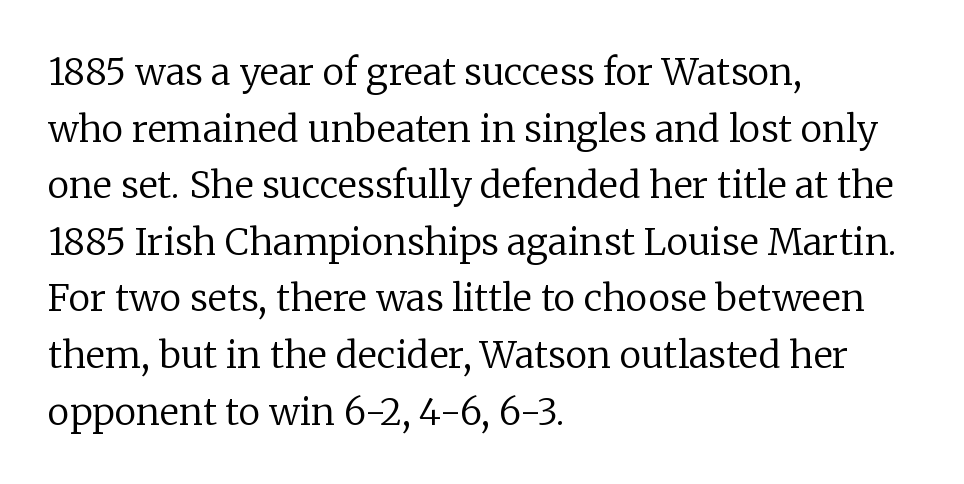
Q: Is the text bold? A: No.
Q: Is the text italic (slanted)? A: No, it is upright.
Q: Is the typeface a serif or a sans-serif typeface? A: Serif.
Q: Is the text underlined? A: No.
Q: How is the paragraph aligned? A: Left-aligned.
Q: Is the spacing between letters normal or unusually wide? A: Normal.
Q: Is the spacing between lines tight, normal or loose? A: Normal.
Q: Width (condensed, normal, or wide)? A: Normal.
Q: Stroke contrast? A: Low.
Q: x-height? A: Medium.
Q: Monospaced? A: No.
